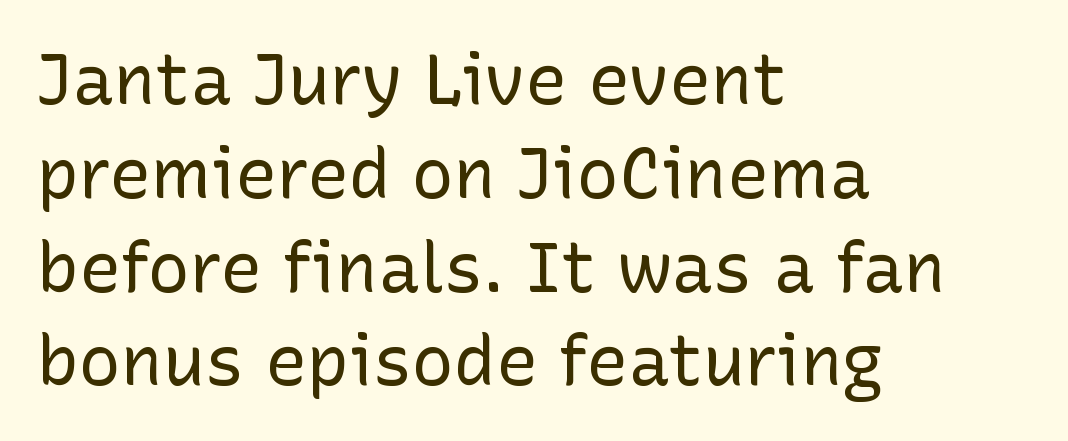
{"serif": "no", "italic": "no", "bold": "no", "weight": "regular", "width": "normal", "stroke_contrast": "low", "x_height": "medium", "monospaced": "no", "underline": "no", "align": "left", "line_spacing": "normal", "line_spacing_ratio": 1.34, "letter_spacing": "normal", "letter_spacing_em": 0.0, "glyph_px": 70}
